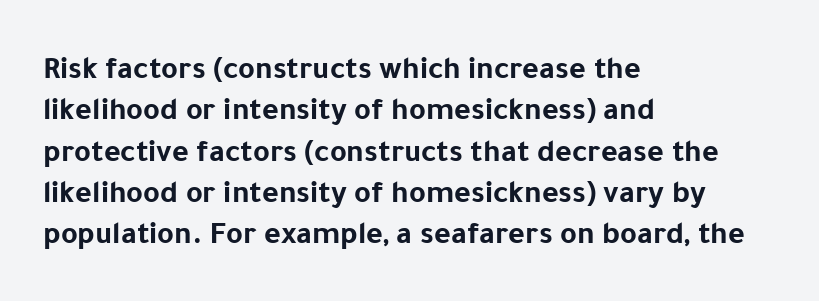
Q: Is the text bold? A: Yes.
Q: Is the text italic (slanted)? A: No, it is upright.
Q: Is the typeface a serif or a sans-serif typeface? A: Sans-serif.
Q: Is the text underlined? A: No.
Q: How is the paragraph aligned? A: Left-aligned.
Q: Is the spacing between letters normal or unusually wide? A: Normal.
Q: Is the spacing between lines tight, normal or loose? A: Normal.
Q: Width (condensed, normal, or wide)? A: Normal.
Q: Stroke contrast? A: Low.
Q: x-height? A: Medium.
Q: Monospaced? A: No.
